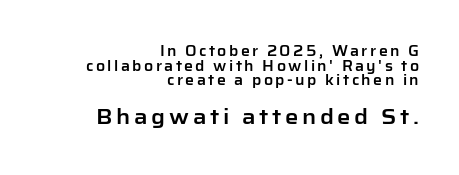
{"italic": "no", "underline": "no", "align": "right", "line_spacing": "tight", "line_spacing_ratio": 1.04, "larger_block": "second", "size_ratio": 1.5, "glyph_px": 21}
